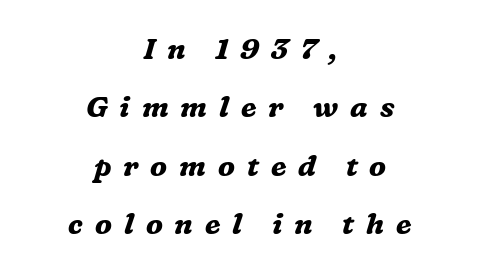
Each word looks stretched out because of the extra space between its letters. Layout note: lines centered. These lines were composed using italics. The rendering uses natural spacing where letterforms have individual widths.
